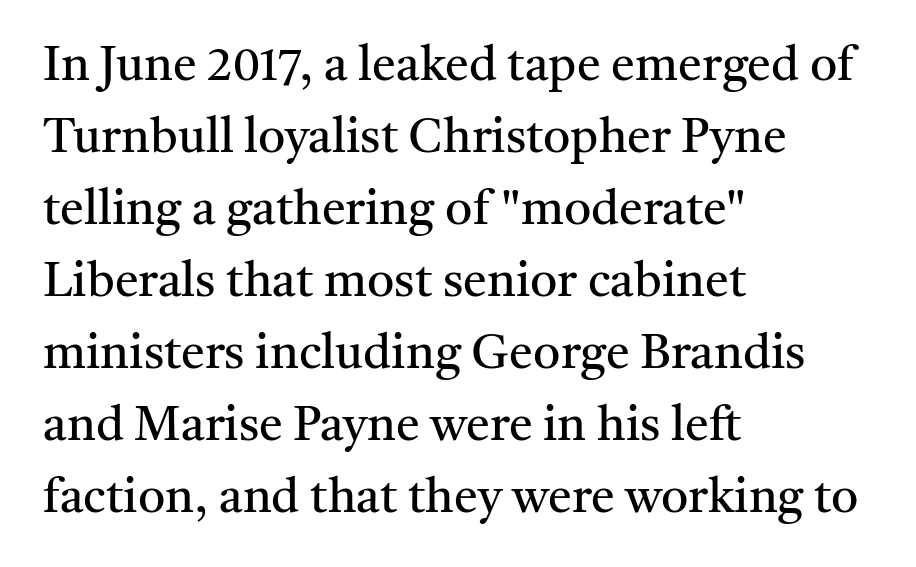
The image shows 48 px regular-weight serif type, upright; set left-aligned, normal line spacing (1.5x), normal letter spacing, not underlined; medium stroke contrast and a medium x-height.
